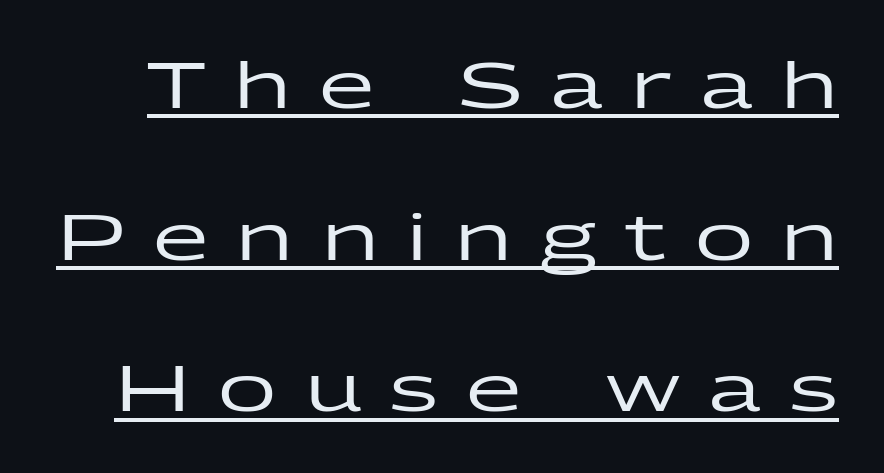
{"serif": "no", "italic": "no", "width": "wide", "stroke_contrast": "low", "x_height": "medium", "monospaced": "no", "underline": "yes", "line_spacing": "loose", "line_spacing_ratio": 2.37, "letter_spacing": "wide", "letter_spacing_em": 0.44, "glyph_px": 64}
